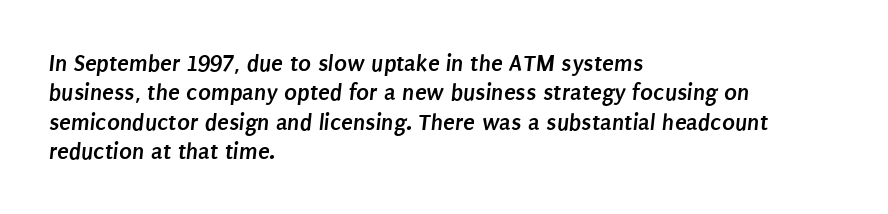
Left-aligned paragraph, ragged on the right. This is heavy type, rendered in bold. Letter spacing: default. The strip under each line holds only bare page.
